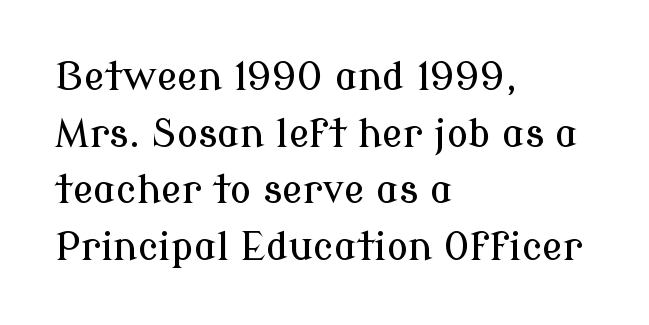
{"serif": "yes", "italic": "no", "width": "normal", "stroke_contrast": "low", "x_height": "medium", "monospaced": "no", "underline": "no", "align": "left", "line_spacing": "normal", "line_spacing_ratio": 1.45, "letter_spacing": "normal", "letter_spacing_em": 0.0, "glyph_px": 39}
